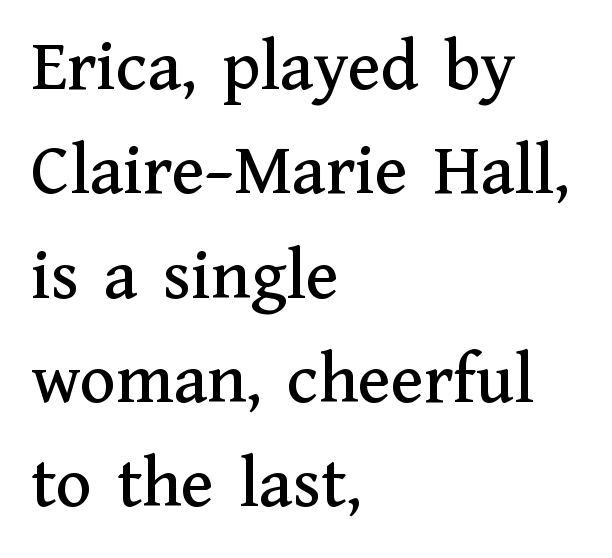
Q: Is the text italic (slanted)? A: No, it is upright.
Q: Is the typeface a serif or a sans-serif typeface? A: Serif.
Q: Is the text underlined? A: No.
Q: How is the paragraph aligned? A: Left-aligned.
Q: Is the spacing between letters normal or unusually wide? A: Normal.
Q: Is the spacing between lines tight, normal or loose? A: Normal.
Q: Width (condensed, normal, or wide)? A: Normal.
Q: Stroke contrast? A: Medium.
Q: x-height? A: Medium.
Q: Monospaced? A: No.
